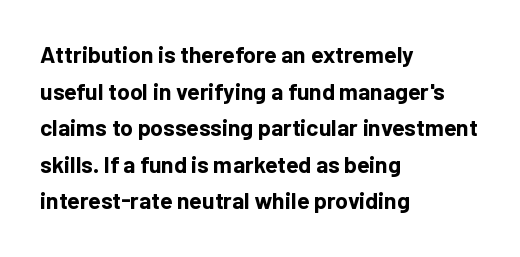
Visually the block forms a straight wall on the left and a jagged coastline on the right. The letters are bold, with thick, heavy strokes. The gap between lines stays unmarked. This sample keeps an unexceptional amount of space between lines. The horizontal fit of the characters is conventional and even. Vertical strokes here are truly vertical.
